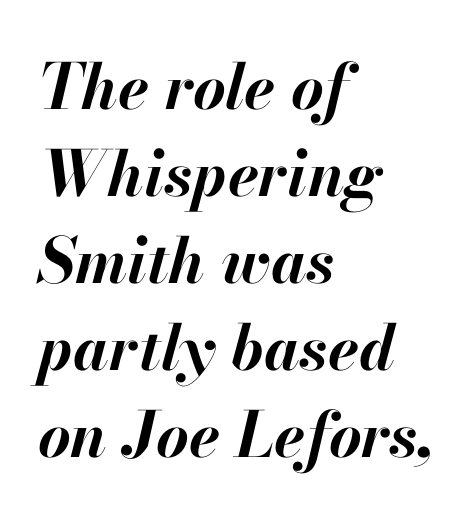
Q: Is the text bold? A: Yes.
Q: Is the text italic (slanted)? A: Yes, it leans right by about 13 degrees.
Q: Is the text underlined? A: No.
Q: How is the paragraph aligned? A: Left-aligned.
Q: Is the spacing between letters normal or unusually wide? A: Normal.
Q: Is the spacing between lines tight, normal or loose? A: Normal.
Q: Width (condensed, normal, or wide)? A: Normal.
Q: Stroke contrast? A: High.
Q: x-height? A: Small.
Q: Monospaced? A: No.
